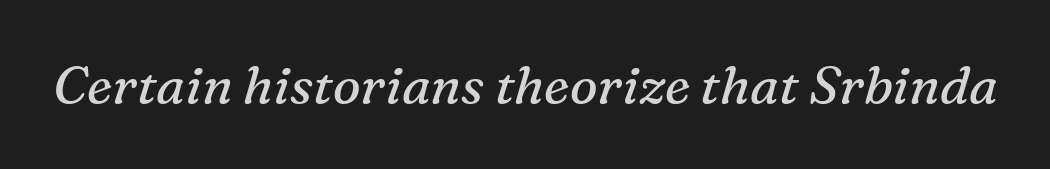
The image shows 52 px regular-weight serif type, italic (leaning right); set normal letter spacing, not underlined; medium stroke contrast and a medium x-height.
